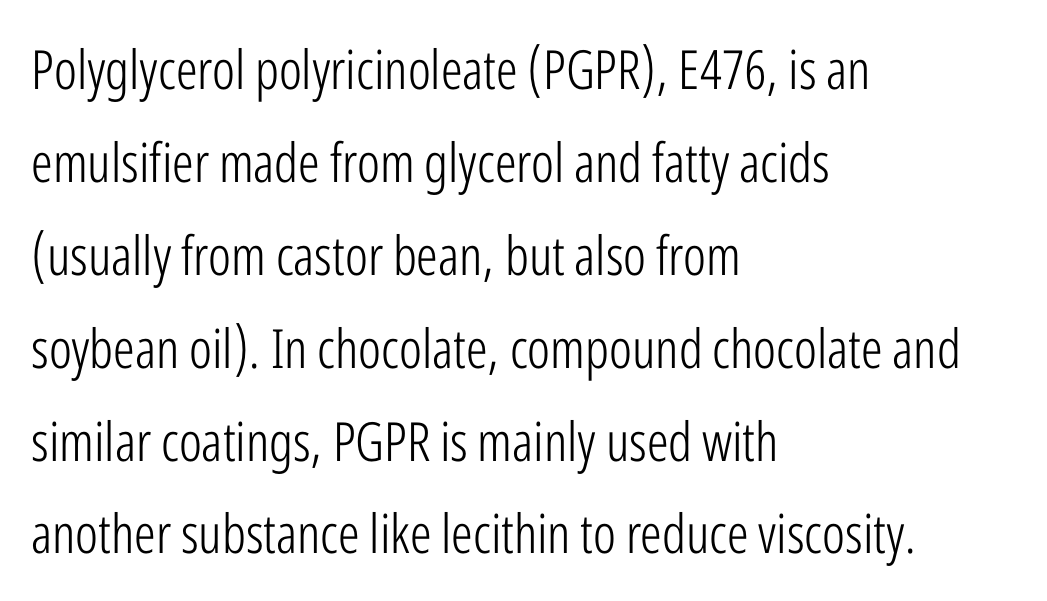
Italic? Not at all — the glyphs are vertical. This sample has the flowing, uneven cadence of proportional lettering. The face used here is rendered with its standard letterfit. Only glyphs here, with clear space below each row.
